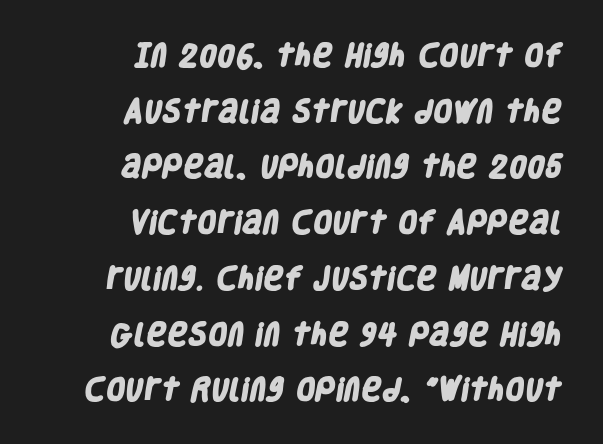
{"bold": "yes", "underline": "no", "align": "right", "line_spacing": "loose", "line_spacing_ratio": 2.23, "letter_spacing": "normal", "letter_spacing_em": 0.0, "glyph_px": 25}
